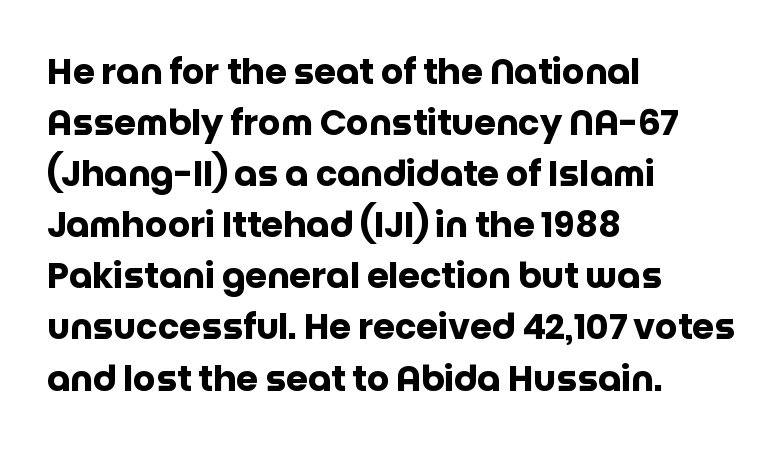
The image shows 35 px heavy sans-serif type, upright; set left-aligned, normal line spacing (1.46x), normal letter spacing, not underlined; low stroke contrast and a large x-height.
